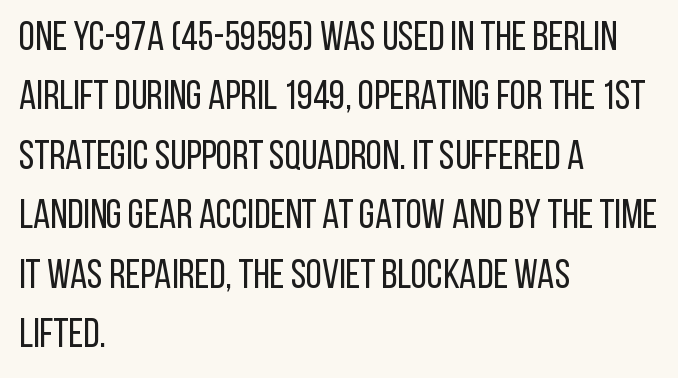
Q: Is the text bold? A: No.
Q: Is the text italic (slanted)? A: No, it is upright.
Q: Is the typeface a serif or a sans-serif typeface? A: Sans-serif.
Q: Is the text underlined? A: No.
Q: How is the paragraph aligned? A: Left-aligned.
Q: Is the spacing between letters normal or unusually wide? A: Normal.
Q: Is the spacing between lines tight, normal or loose? A: Normal.
Q: Width (condensed, normal, or wide)? A: Condensed.
Q: Stroke contrast? A: Low.
Q: x-height? A: Large.
Q: Monospaced? A: No.
